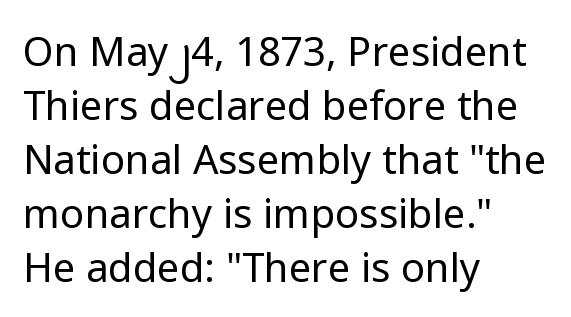
{"serif": "no", "italic": "no", "bold": "no", "weight": "regular", "width": "normal", "stroke_contrast": "low", "x_height": "medium", "monospaced": "no", "underline": "no", "align": "left", "line_spacing": "normal", "line_spacing_ratio": 1.35, "letter_spacing": "normal", "letter_spacing_em": 0.0, "glyph_px": 40}
